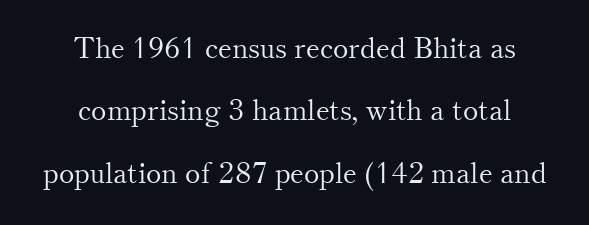
The vertical gap from one line to the next is large. Character widths vary here, with narrow letters taking less room than wide ones. Is the type heavy? It reads as light-to-regular instead. No extra tracking has been applied to these lines. Classification — serif. Nobody drew a line under any word here.
